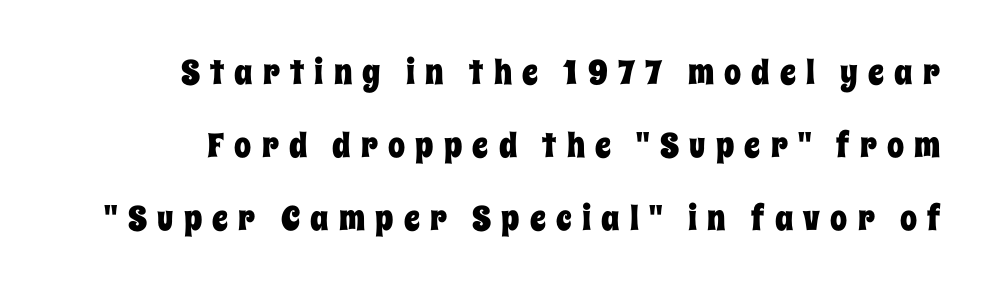
Q: Is the text italic (slanted)? A: No, it is upright.
Q: Is the text underlined? A: No.
Q: Is the spacing between letters normal or unusually wide? A: Unusually wide.
Q: Is the spacing between lines tight, normal or loose? A: Loose.
Q: Width (condensed, normal, or wide)? A: Condensed.
Q: Stroke contrast? A: Low.
Q: x-height? A: Large.
Q: Monospaced? A: No.
